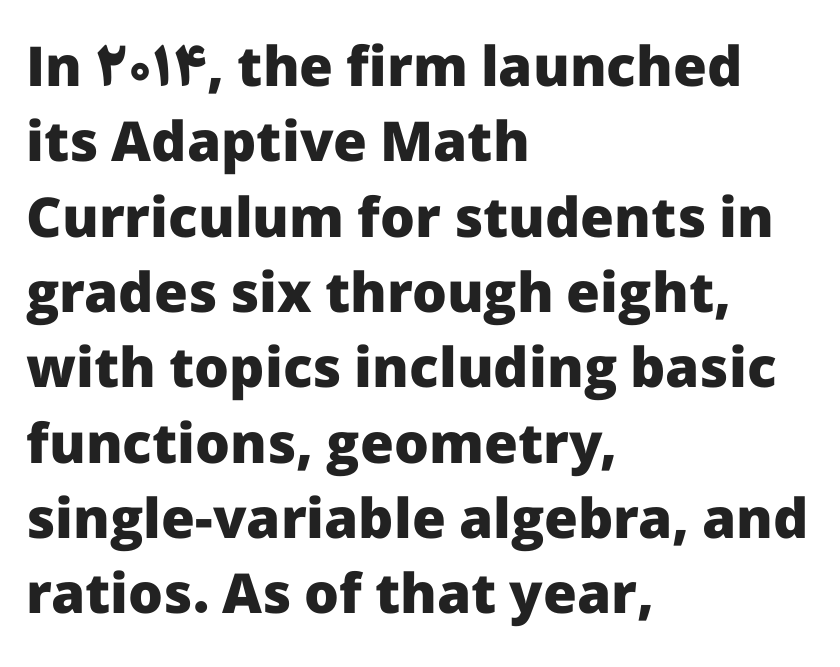
The image shows 55 px heavy sans-serif type, upright; set left-aligned, normal line spacing (1.37x), normal letter spacing, not underlined; low stroke contrast and a medium x-height.
